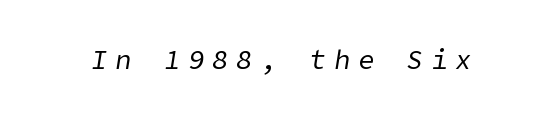
{"italic": "yes", "lean": "right", "slant_degrees": 9, "bold": "no", "underline": "no", "letter_spacing": "wide", "letter_spacing_em": 0.3, "glyph_px": 27}
